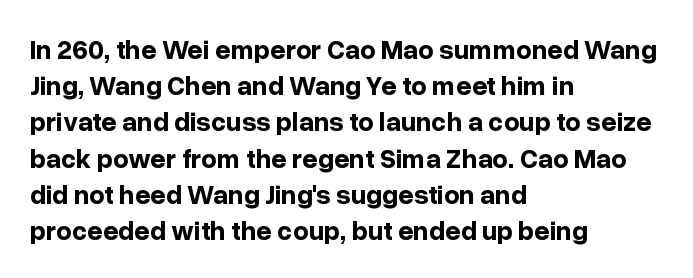
{"italic": "no", "bold": "yes", "underline": "no", "align": "left", "line_spacing": "normal", "line_spacing_ratio": 1.34, "letter_spacing": "normal", "letter_spacing_em": 0.0, "glyph_px": 27}
